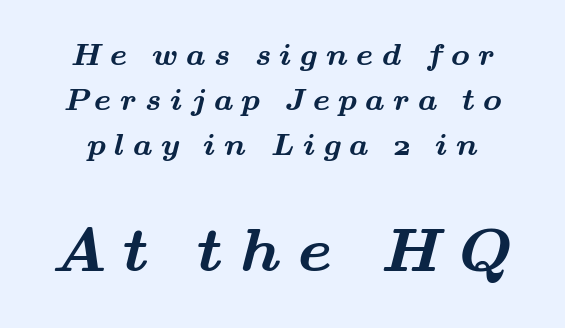
Q: Is the text bold? A: Yes.
Q: Is the typeface a serif or a sans-serif typeface? A: Serif.
Q: Is the text underlined? A: No.
Q: Is the spacing between letters normal or unusually wide? A: Unusually wide.
Q: Is the spacing between lines tight, normal or loose? A: Normal.
Q: Which block of text is set in a larger size, the first (top) or the second (bottom)? A: The second (bottom) one.
Q: Width (condensed, normal, or wide)? A: Wide.
Q: Stroke contrast? A: Medium.
Q: x-height? A: Small.
Q: Monospaced? A: No.
